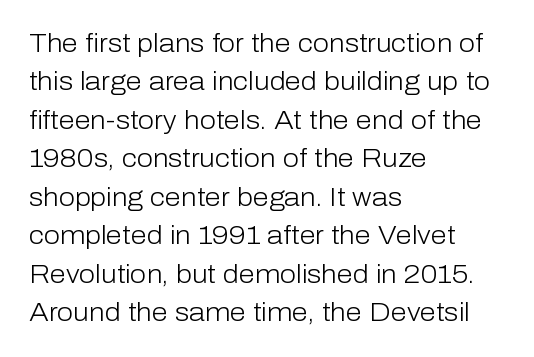
Q: Is the text bold? A: No.
Q: Is the text italic (slanted)? A: No, it is upright.
Q: Is the text underlined? A: No.
Q: How is the paragraph aligned? A: Left-aligned.
Q: Is the spacing between letters normal or unusually wide? A: Normal.
Q: Is the spacing between lines tight, normal or loose? A: Normal.
